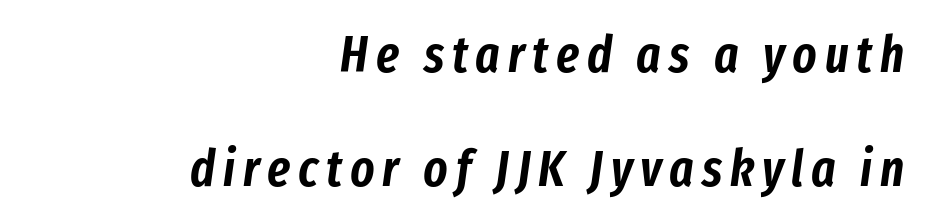
The image shows 51 px condensed type, italic (leaning right); set right-aligned, loose line spacing (2.23x), not underlined; low stroke contrast and a medium x-height.
